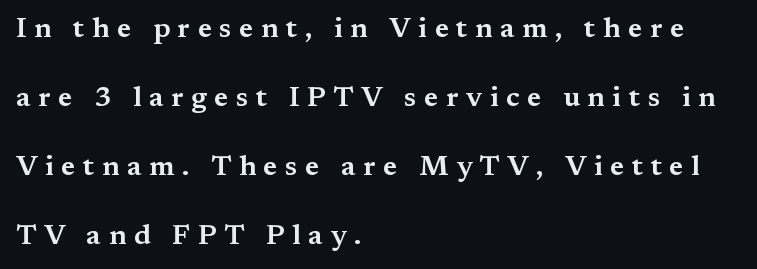
Q: Is the text italic (slanted)? A: No, it is upright.
Q: Is the typeface a serif or a sans-serif typeface? A: Serif.
Q: Is the text underlined? A: No.
Q: How is the paragraph aligned? A: Left-aligned.
Q: Is the spacing between letters normal or unusually wide? A: Unusually wide.
Q: Is the spacing between lines tight, normal or loose? A: Loose.
Q: Width (condensed, normal, or wide)? A: Wide.
Q: Stroke contrast? A: Medium.
Q: x-height? A: Medium.
Q: Monospaced? A: No.
